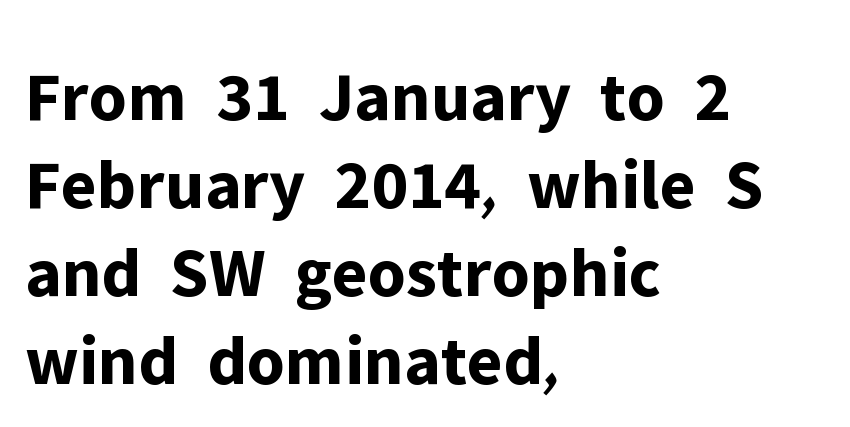
The image shows 72 px bold sans-serif type, upright; set left-aligned, line spacing 1.22x, normal letter spacing, not underlined; low stroke contrast and a medium x-height.
